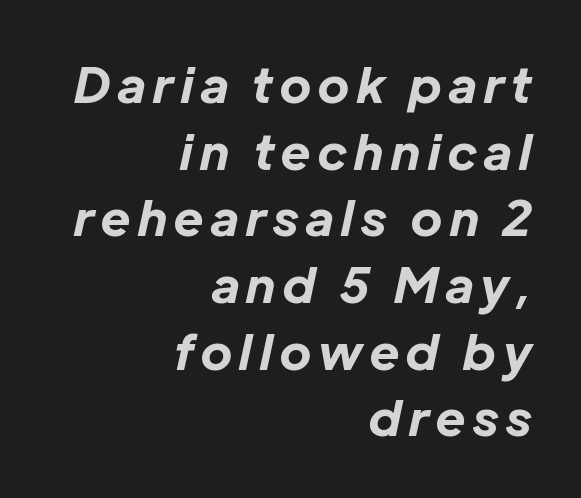
The image shows 49 px bold type, italic (leaning right); set right-aligned, normal line spacing (1.36x), not underlined; low stroke contrast and a medium x-height.
